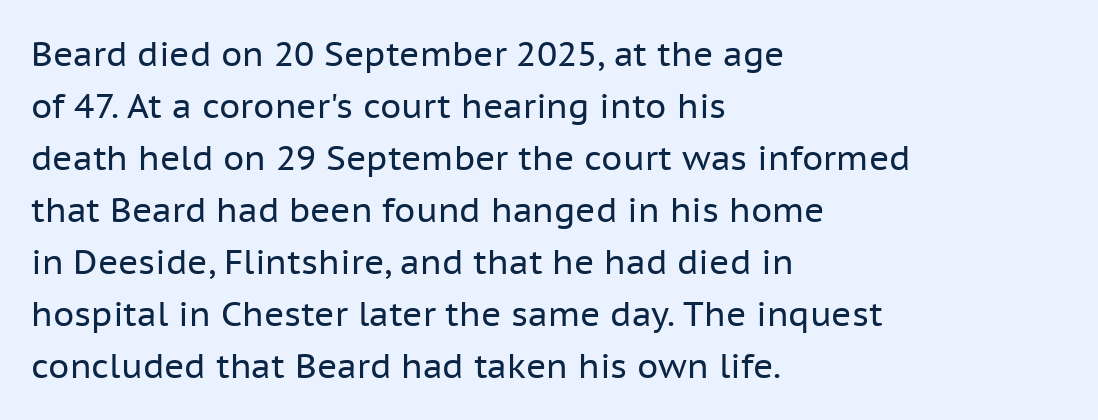
Check where the strokes stop: nothing finishes them off — pure sans. Typeset ragged right — the left edge is the straight one. The weight would be labelled regular, book, light, or lighter still. The passage shown is typed in a proportional face where columns would drift. Posture: upright roman.
